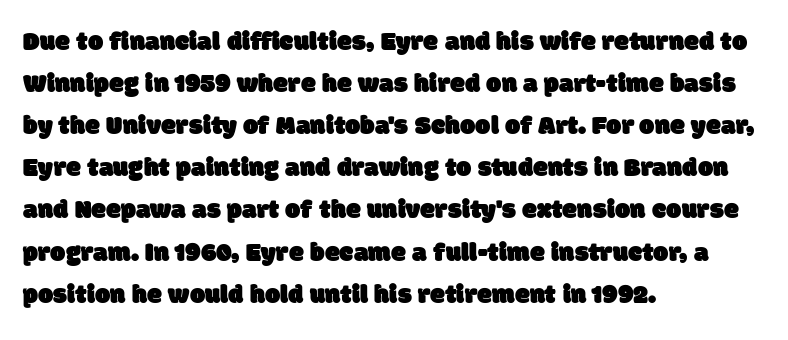
Q: Is the text underlined? A: No.
Q: How is the paragraph aligned? A: Left-aligned.
Q: Is the spacing between letters normal or unusually wide? A: Normal.
Q: Is the spacing between lines tight, normal or loose? A: Normal.
